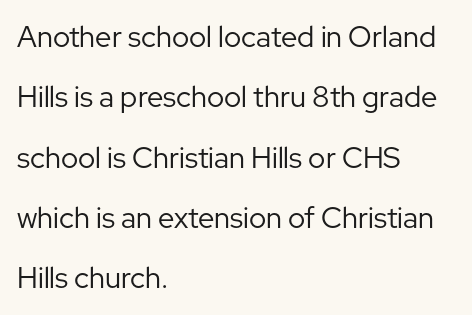
Q: Is the text bold? A: No.
Q: Is the text italic (slanted)? A: No, it is upright.
Q: Is the typeface a serif or a sans-serif typeface? A: Sans-serif.
Q: Is the text underlined? A: No.
Q: How is the paragraph aligned? A: Left-aligned.
Q: Is the spacing between letters normal or unusually wide? A: Normal.
Q: Is the spacing between lines tight, normal or loose? A: Loose.
Q: Width (condensed, normal, or wide)? A: Normal.
Q: Stroke contrast? A: Low.
Q: x-height? A: Medium.
Q: Monospaced? A: No.
